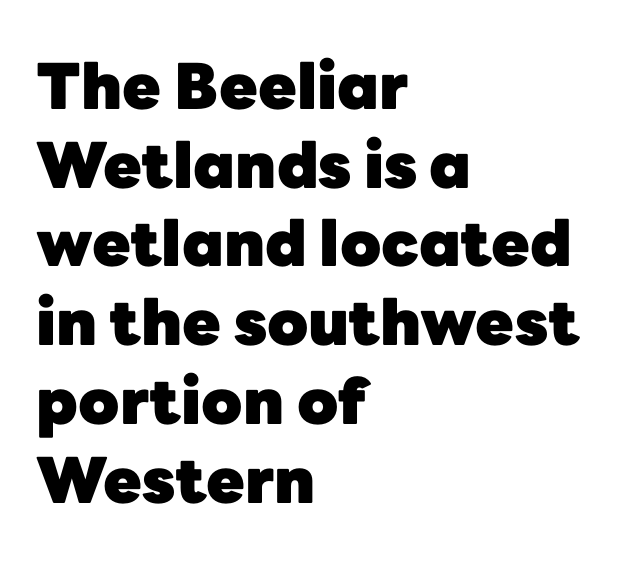
These lines are composed in type without serifs. The face used here is proportionally spaced, like ordinary book or web type. Caption: standard tracking, unaltered. Rule under the text: the space is simply empty. Italic: no, the glyphs are upright roman.
